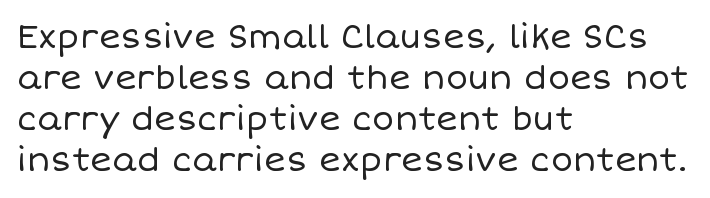
The image shows 33 px regular-weight type, upright; set left-aligned, line spacing 1.24x, normal letter spacing, not underlined; low stroke contrast and a large x-height.
